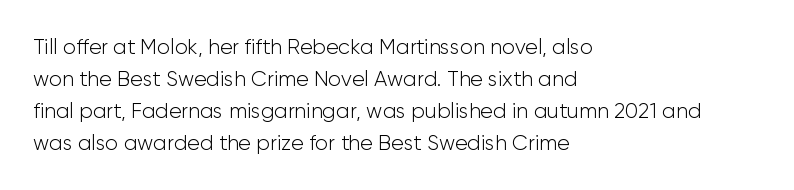
Q: Is the text bold? A: No.
Q: Is the text italic (slanted)? A: No, it is upright.
Q: Is the text underlined? A: No.
Q: How is the paragraph aligned? A: Left-aligned.
Q: Is the spacing between letters normal or unusually wide? A: Normal.
Q: Is the spacing between lines tight, normal or loose? A: Normal.
